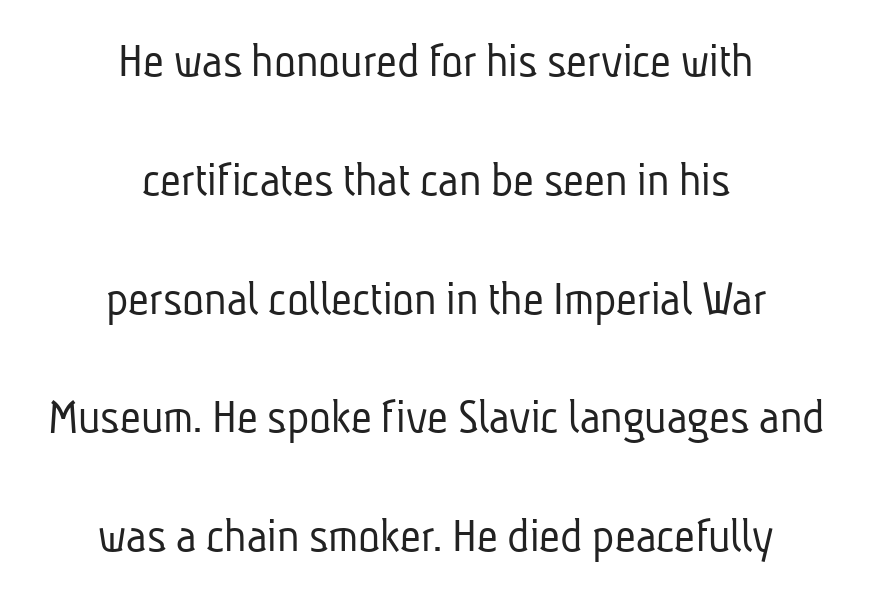
The image shows 51 px light, condensed sans-serif type; set centered, loose line spacing (2.33x), normal letter spacing, not underlined; low stroke contrast and a medium x-height.
